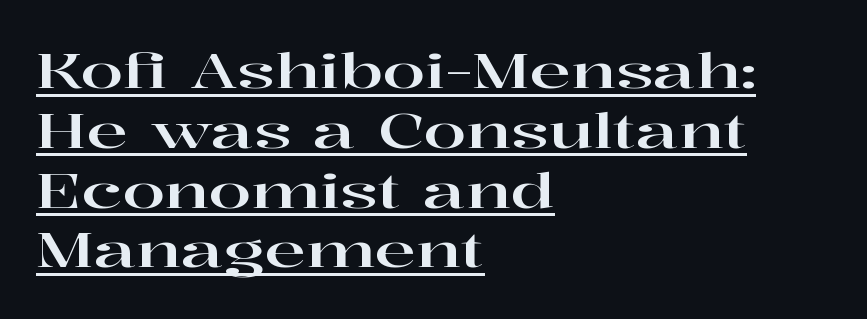
Characters remain perfectly vertical along every line. The string is rendered with underlining switched on. Teacher's note: observe the even left margin — that is flush-left alignment. Here the designer chose a conventional face with non-uniform glyph widths. Nobody touched the tracking dial on this one. Little horizontal feet cap the strokes, marking this as serif type.
